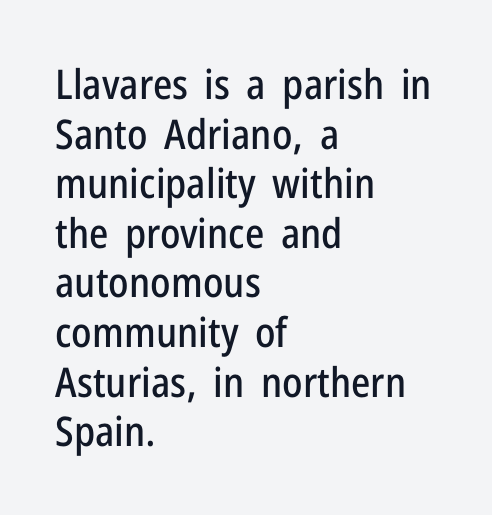
Q: Is the text italic (slanted)? A: No, it is upright.
Q: Is the typeface a serif or a sans-serif typeface? A: Sans-serif.
Q: Is the text underlined? A: No.
Q: How is the paragraph aligned? A: Left-aligned.
Q: Is the spacing between letters normal or unusually wide? A: Normal.
Q: Width (condensed, normal, or wide)? A: Condensed.
Q: Stroke contrast? A: Low.
Q: x-height? A: Medium.
Q: Monospaced? A: No.
